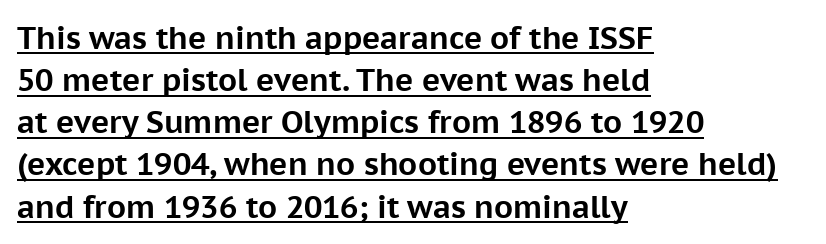
{"serif": "no", "italic": "no", "bold": "yes", "weight": "bold", "width": "normal", "stroke_contrast": "low", "x_height": "medium", "monospaced": "no", "underline": "yes", "align": "left", "line_spacing": "normal", "line_spacing_ratio": 1.36, "letter_spacing": "normal", "letter_spacing_em": 0.0, "glyph_px": 31}
